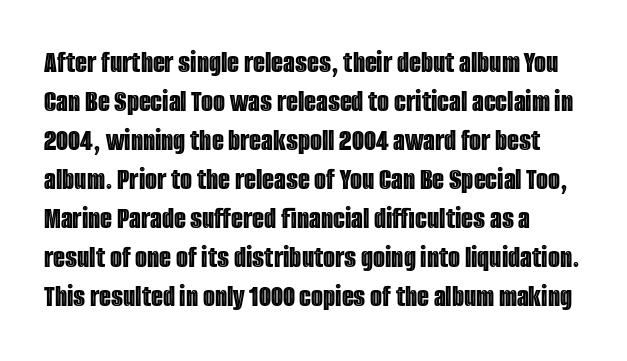
{"italic": "no", "width": "condensed", "x_height": "large", "monospaced": "no", "underline": "no", "line_spacing": "normal", "line_spacing_ratio": 1.26, "letter_spacing": "normal", "letter_spacing_em": 0.0, "glyph_px": 31}
